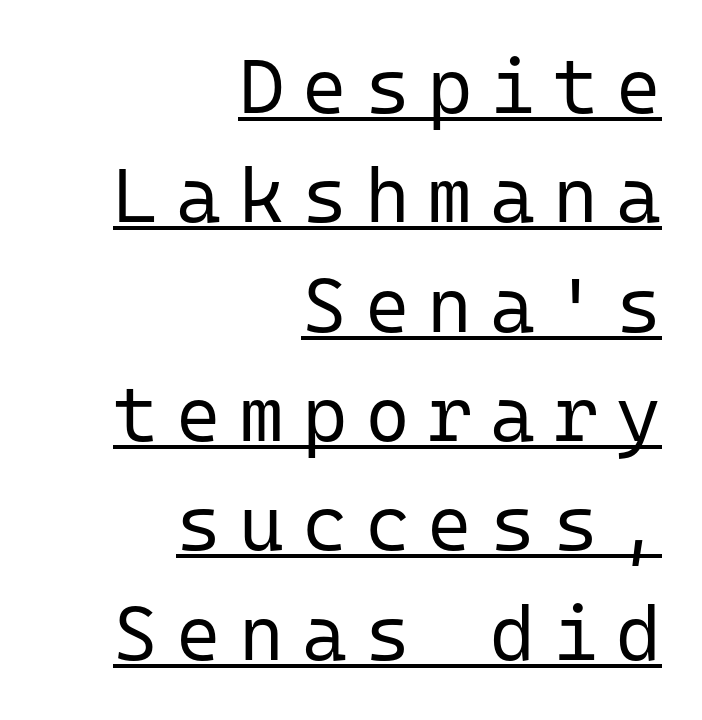
Q: Is the text bold? A: No.
Q: Is the text italic (slanted)? A: No, it is upright.
Q: Is the typeface a serif or a sans-serif typeface? A: Sans-serif.
Q: Is the text underlined? A: Yes.
Q: How is the paragraph aligned? A: Right-aligned.
Q: Is the spacing between letters normal or unusually wide? A: Unusually wide.
Q: Is the spacing between lines tight, normal or loose? A: Normal.
Q: Width (condensed, normal, or wide)? A: Normal.
Q: Stroke contrast? A: Low.
Q: x-height? A: Medium.
Q: Monospaced? A: Yes.
